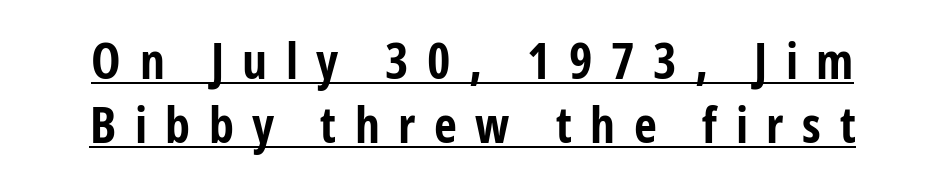
The image shows 50 px bold, condensed sans-serif type, upright; set normal line spacing (1.28x), unusually wide letter spacing (+0.37 em), underlined; low stroke contrast and a medium x-height.
